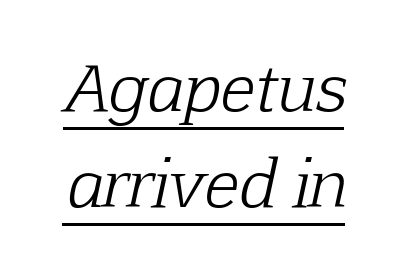
Counters stay open thanks to moderate or lighter strokes. I'd call this a serif setting — the letters wear small feet. Honestly, the underline is the first thing you notice here. Quick note: italic. Evenly set lines give the paragraph a standard silhouette. Does extra space separate the letters? No, they use regular spacing.
